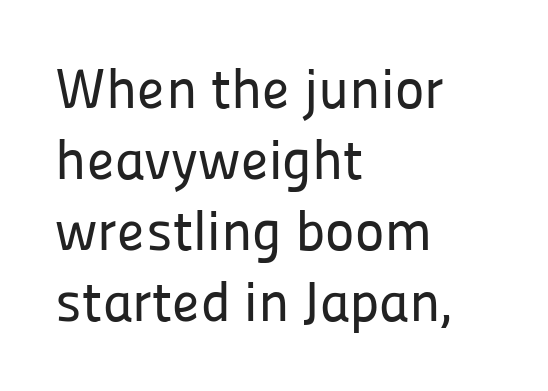
{"serif": "no", "italic": "no", "width": "normal", "stroke_contrast": "low", "x_height": "medium", "monospaced": "no", "underline": "no", "align": "left", "line_spacing": "normal", "line_spacing_ratio": 1.27, "letter_spacing": "normal", "letter_spacing_em": 0.0, "glyph_px": 56}
